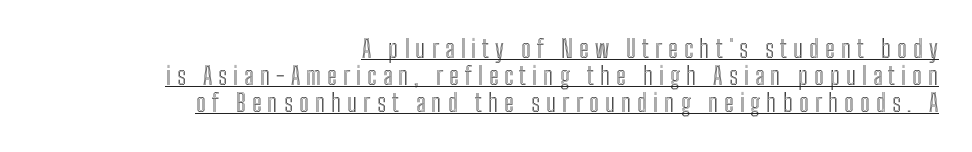
{"italic": "no", "underline": "yes", "align": "right", "line_spacing": "tight", "line_spacing_ratio": 1.12, "letter_spacing": "wide", "letter_spacing_em": 0.26, "glyph_px": 24}
